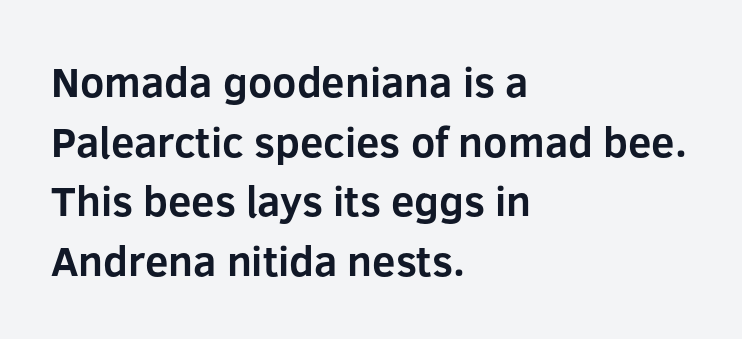
There is no visible air inserted between adjacent glyphs. Thick stems and heavy bowls — unmistakably bold. Are there feet on the stems? There aren't — it's a sans. Descenders are the only things crossing below the line. Vertically, the passage feels balanced, rows spaced as you'd expect. Every stem runs plumb, perpendicular to the baseline.
